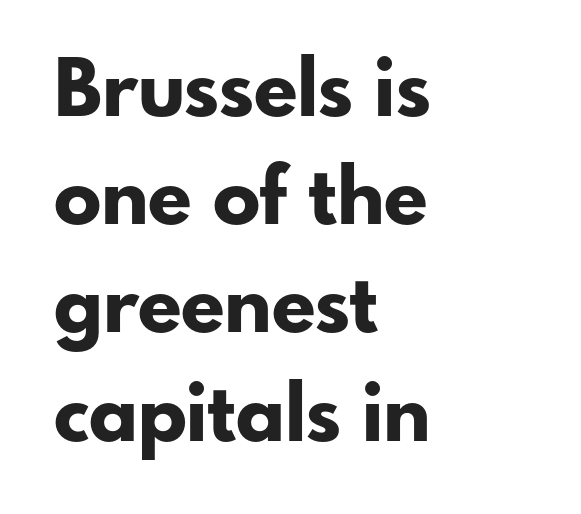
The image shows 79 px bold sans-serif type, upright; set left-aligned, normal line spacing (1.37x), normal letter spacing, not underlined; low stroke contrast and a small x-height.
